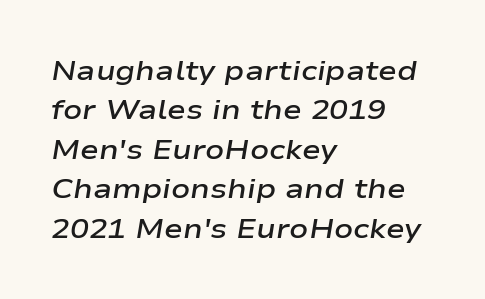
Which margin do the lines hug? The left one — the right edge is uneven. The rendering uses natural spacing where letterforms have individual widths. The rendering applies a slant to the glyphs. Tracking here is standard; glyphs follow each other at the usual distance. The zone under the glyphs is completely vacant. Leading matches the norm, producing a regular column.
